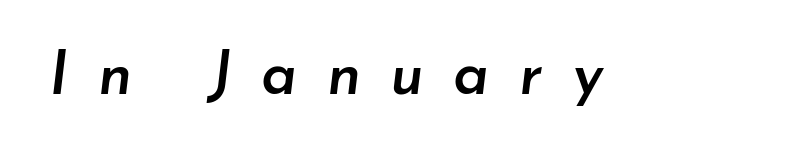
The image shows 60 px semibold type, italic (leaning right); set unusually wide letter spacing (+0.49 em), not underlined; low stroke contrast and a small x-height.
